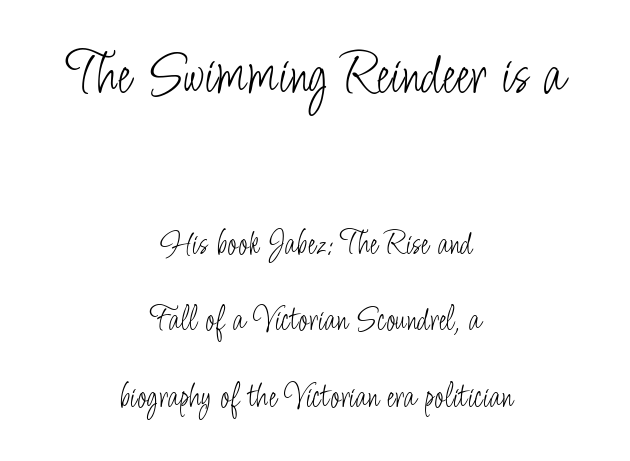
Q: Is the text bold? A: No.
Q: Is the text italic (slanted)? A: Yes.
Q: Is the typeface a serif or a sans-serif typeface? A: Sans-serif.
Q: Is the text underlined? A: No.
Q: How is the paragraph aligned? A: Centered.
Q: Is the spacing between letters normal or unusually wide? A: Normal.
Q: Is the spacing between lines tight, normal or loose? A: Loose.
Q: Which block of text is set in a larger size, the first (top) or the second (bottom)? A: The first (top) one.
Q: Width (condensed, normal, or wide)? A: Condensed.
Q: Stroke contrast? A: Low.
Q: x-height? A: Small.
Q: Monospaced? A: No.
